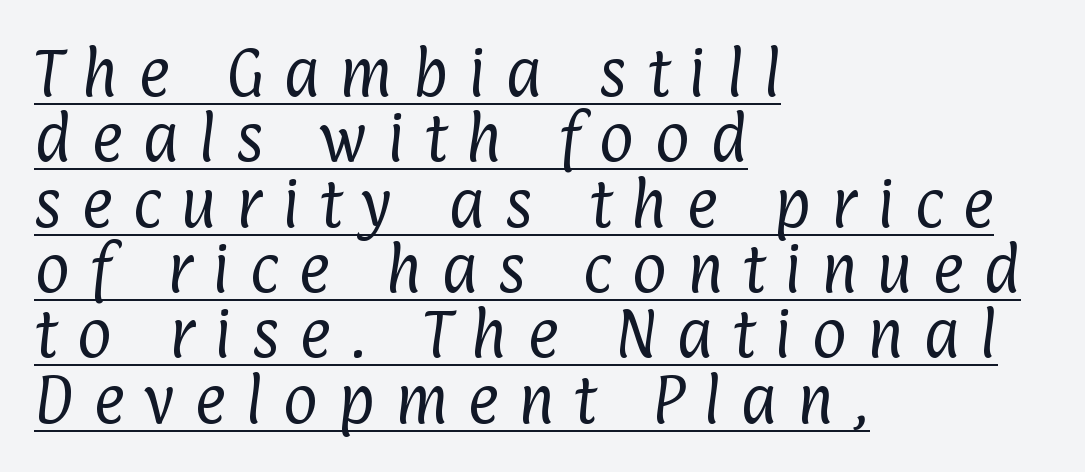
The image shows 54 px regular-weight, condensed sans-serif type; set left-aligned, line spacing 1.21x, unusually wide letter spacing (+0.36 em), underlined; low stroke contrast and a medium x-height.
